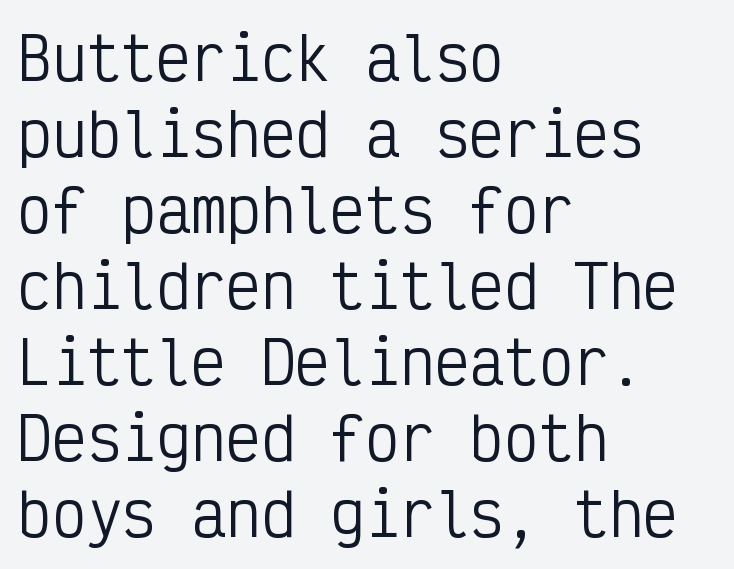
Is this a sans? Yes — the strokes have no serifs. A typesetter would mark this as roman, not italic. The letters sit at their default tracking, neither squeezed nor spread. The typesetting does not lean heavy: it is not bold. The foot of each line stays bare and open.
